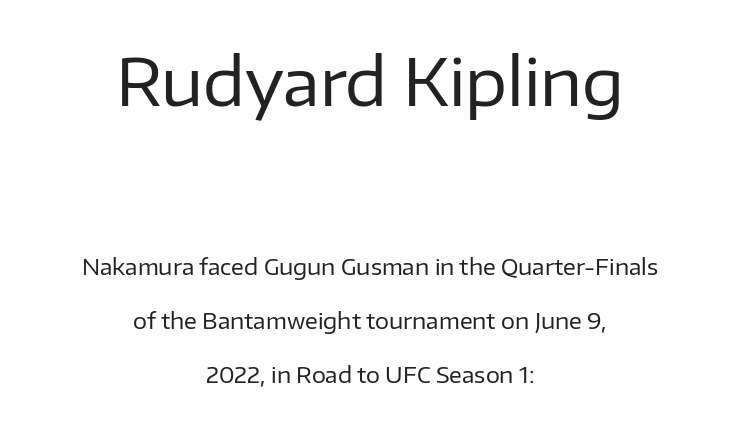
{"serif": "no", "italic": "no", "bold": "no", "weight": "regular", "width": "normal", "stroke_contrast": "low", "x_height": "medium", "monospaced": "no", "underline": "no", "align": "center", "line_spacing": "loose", "line_spacing_ratio": 2.47, "letter_spacing": "normal", "letter_spacing_em": 0.0, "larger_block": "first", "size_ratio": 2.95, "glyph_px": 65}
